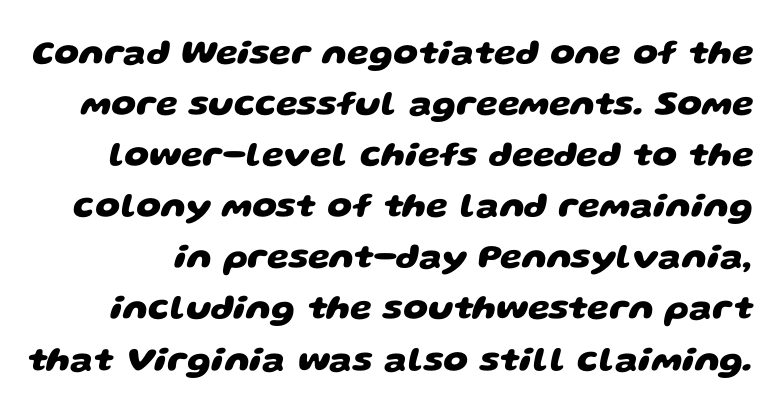
Q: Is the text bold? A: Yes.
Q: Is the typeface a serif or a sans-serif typeface? A: Sans-serif.
Q: Is the text underlined? A: No.
Q: Is the spacing between letters normal or unusually wide? A: Normal.
Q: Is the spacing between lines tight, normal or loose? A: Normal.
Q: Width (condensed, normal, or wide)? A: Wide.
Q: Stroke contrast? A: Low.
Q: x-height? A: Large.
Q: Monospaced? A: No.
